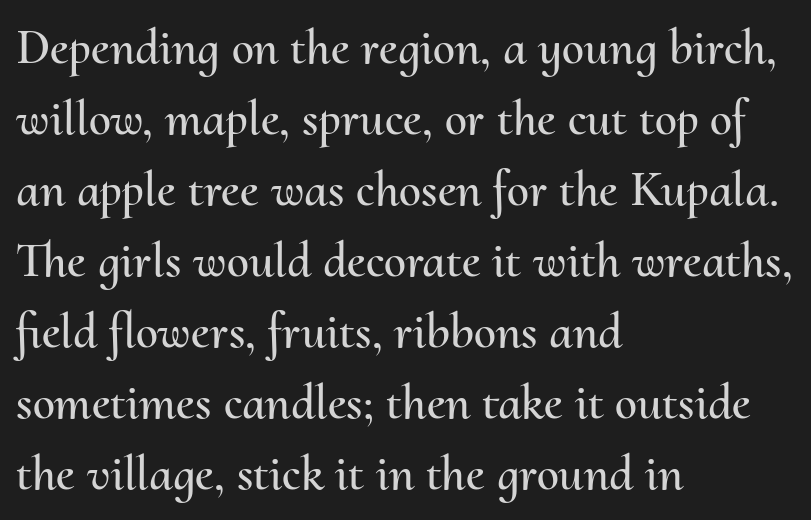
{"italic": "no", "width": "normal", "stroke_contrast": "medium", "x_height": "small", "monospaced": "no", "underline": "no", "align": "left", "line_spacing": "normal", "line_spacing_ratio": 1.42, "letter_spacing": "normal", "letter_spacing_em": 0.0, "glyph_px": 50}
